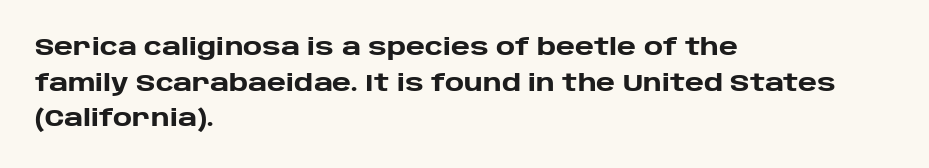
Q: Is the text bold? A: Yes.
Q: Is the text italic (slanted)? A: No, it is upright.
Q: Is the text underlined? A: No.
Q: How is the paragraph aligned? A: Left-aligned.
Q: Is the spacing between letters normal or unusually wide? A: Normal.
Q: Is the spacing between lines tight, normal or loose? A: Normal.
